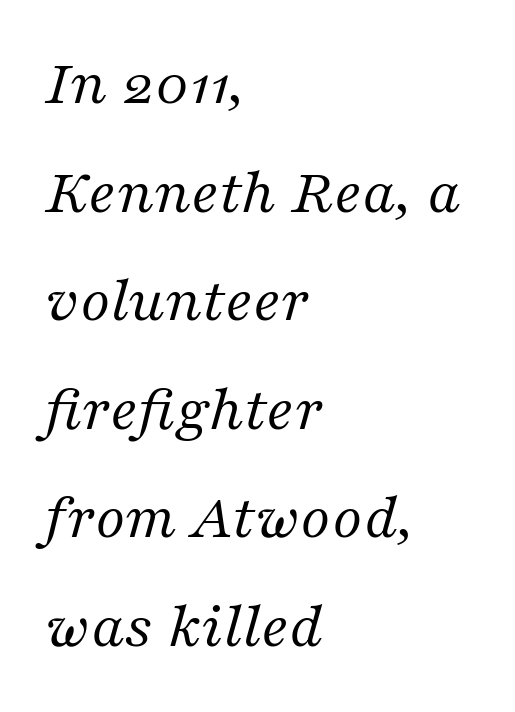
Q: Is the text bold? A: No.
Q: Is the text italic (slanted)? A: Yes, it leans right by about 16 degrees.
Q: Is the typeface a serif or a sans-serif typeface? A: Serif.
Q: Is the text underlined? A: No.
Q: How is the paragraph aligned? A: Left-aligned.
Q: Is the spacing between letters normal or unusually wide? A: Normal.
Q: Is the spacing between lines tight, normal or loose? A: Normal.
Q: Width (condensed, normal, or wide)? A: Normal.
Q: Stroke contrast? A: Medium.
Q: x-height? A: Medium.
Q: Monospaced? A: No.
